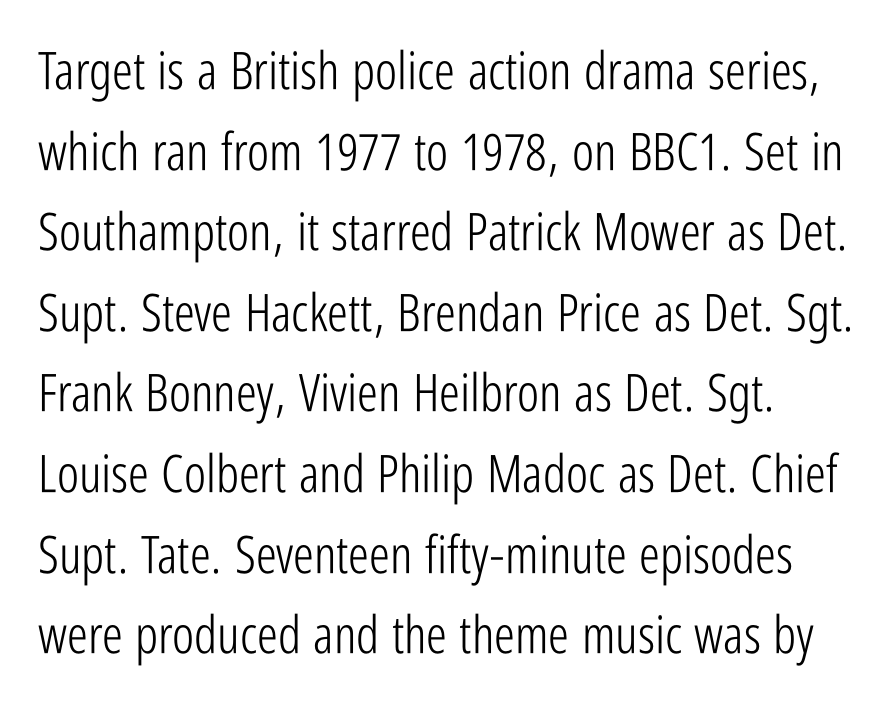
{"serif": "no", "italic": "no", "bold": "no", "weight": "light", "width": "condensed", "stroke_contrast": "low", "x_height": "medium", "monospaced": "no", "underline": "no", "align": "left", "line_spacing": "normal", "line_spacing_ratio": 1.55, "letter_spacing": "normal", "letter_spacing_em": 0.0, "glyph_px": 52}
